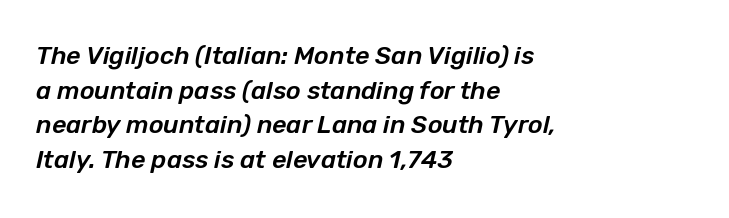
{"italic": "yes", "lean": "right", "slant_degrees": 12, "underline": "no", "align": "left", "line_spacing": "normal", "line_spacing_ratio": 1.39, "letter_spacing": "normal", "letter_spacing_em": 0.0, "glyph_px": 25}
